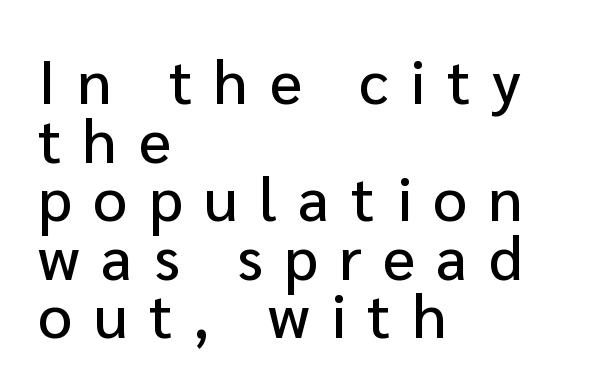
The image shows 61 px sans-serif type, upright; set left-aligned, tight line spacing (0.96x), unusually wide letter spacing (+0.35 em), not underlined; low stroke contrast and a medium x-height.
